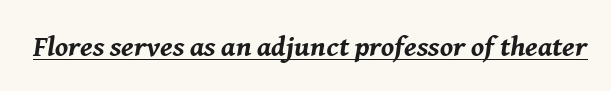
Pretty heavy lettering here — definitely bold. Does the lettering tilt? It does — this is italic. Each line of the rendering has a horizontal stroke beneath the glyphs. You could not count columns in this text — the font is proportionally spaced. Honestly, the letter spacing is just normal — you wouldn't notice it.
